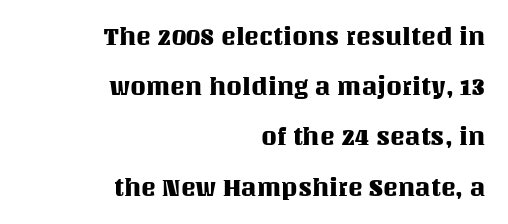
Q: Is the text italic (slanted)? A: No, it is upright.
Q: Is the text underlined? A: No.
Q: How is the paragraph aligned? A: Right-aligned.
Q: Is the spacing between letters normal or unusually wide? A: Normal.
Q: Is the spacing between lines tight, normal or loose? A: Loose.
